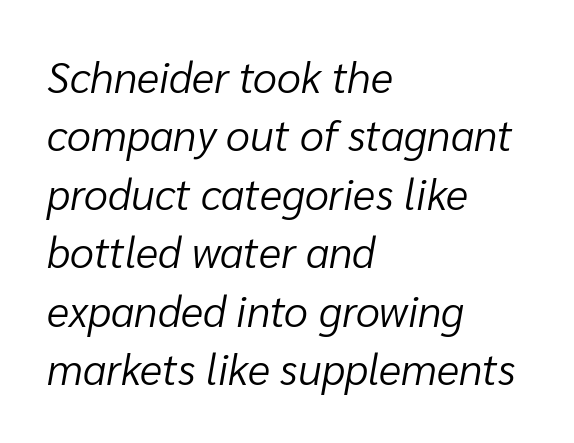
Q: Is the text bold? A: No.
Q: Is the text italic (slanted)? A: Yes, it leans right by about 10 degrees.
Q: Is the text underlined? A: No.
Q: How is the paragraph aligned? A: Left-aligned.
Q: Is the spacing between letters normal or unusually wide? A: Normal.
Q: Is the spacing between lines tight, normal or loose? A: Normal.
Q: Width (condensed, normal, or wide)? A: Normal.
Q: Stroke contrast? A: Low.
Q: x-height? A: Medium.
Q: Monospaced? A: No.
